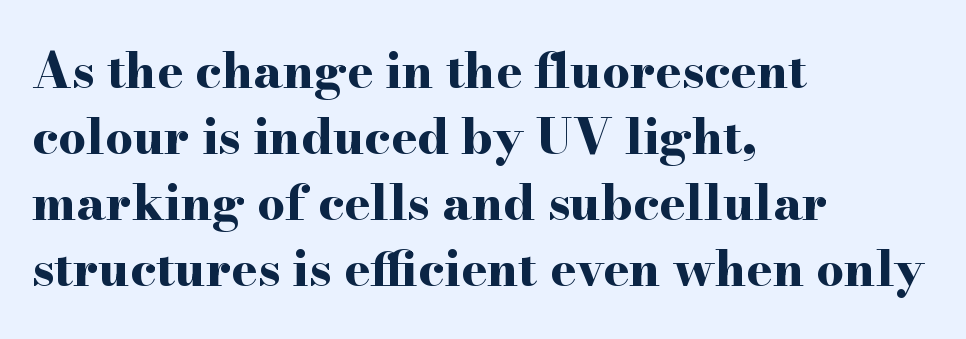
Plenty of ink on the page — the face is bold. The rendering keeps characters at their native spacing. Style check: upright. A serif font was chosen for this passage. The words here are not underlined.
